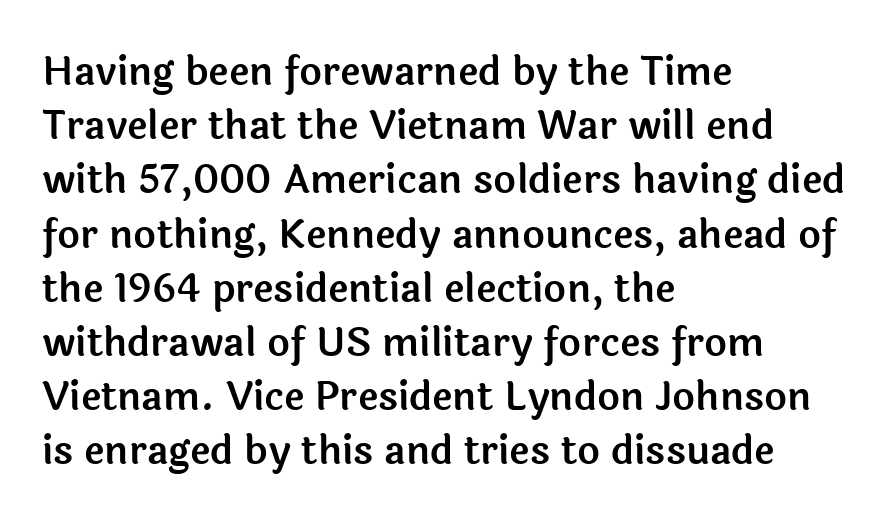
The image shows 39 px sans-serif type, upright; set left-aligned, normal line spacing (1.39x), normal letter spacing, not underlined; a medium x-height.
